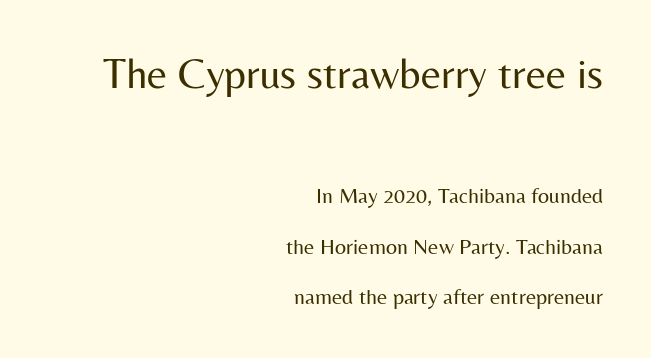
The image shows 43 px regular-weight sans-serif type, upright; set right-aligned, loose line spacing (2.31x), normal letter spacing, not underlined; the first (top) block is 1.95x larger; medium stroke contrast and a medium x-height.
